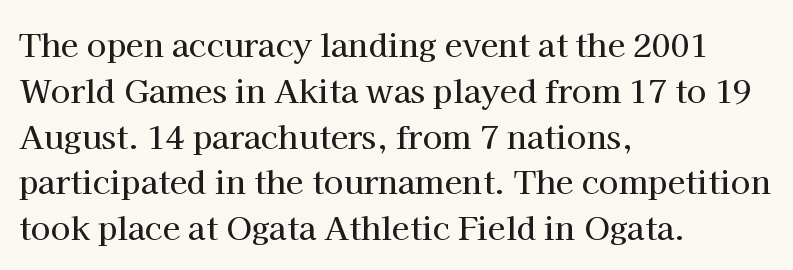
This sample is left-justified, so line endings fall wherever the words run out. No italicization has been applied; the sample stays upright. Observe the serifs anchoring each vertical stroke in this sample. One glance says typical: line gaps are just what's usual. Anything drawn beneath the words? Only blank space. Spacing verdict: proportional, widths tailored to each character.
